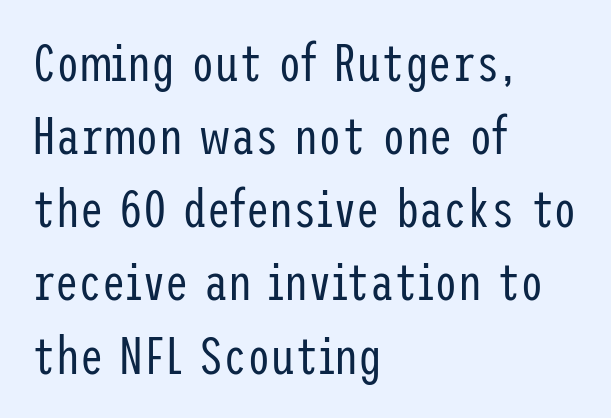
Q: Is the text bold? A: No.
Q: Is the text italic (slanted)? A: No, it is upright.
Q: Is the typeface a serif or a sans-serif typeface? A: Sans-serif.
Q: Is the text underlined? A: No.
Q: How is the paragraph aligned? A: Left-aligned.
Q: Is the spacing between letters normal or unusually wide? A: Normal.
Q: Is the spacing between lines tight, normal or loose? A: Normal.
Q: Width (condensed, normal, or wide)? A: Condensed.
Q: Stroke contrast? A: Low.
Q: x-height? A: Medium.
